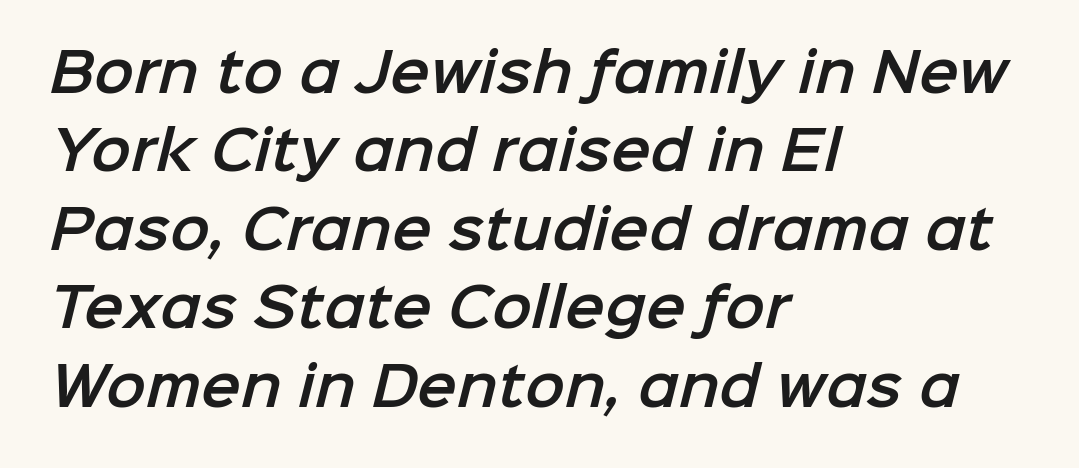
The image shows 53 px sans-serif type; set left-aligned, normal line spacing (1.48x), normal letter spacing, not underlined; low stroke contrast and a medium x-height.
